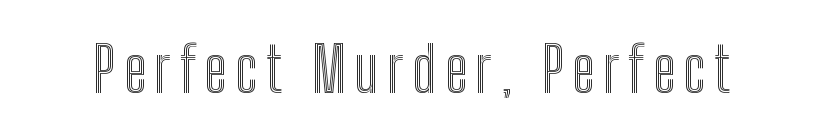
The image shows 63 px condensed type, upright; set not underlined; a medium x-height.
